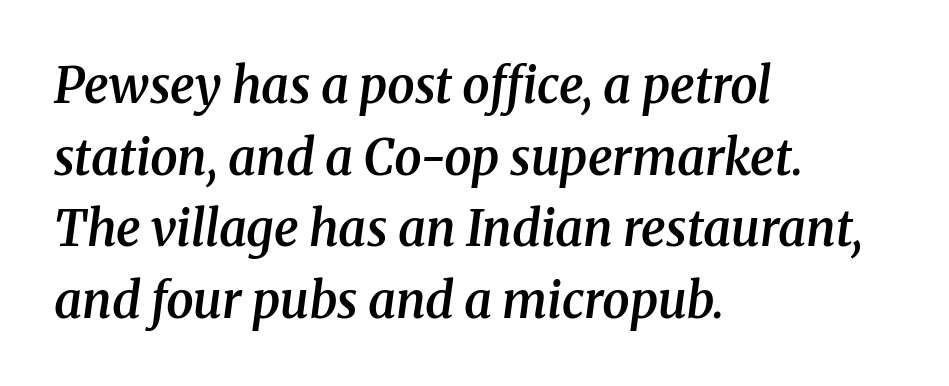
{"serif": "yes", "italic": "yes", "lean": "right", "slant_degrees": 8, "bold": "semi", "weight": "semibold", "width": "normal", "stroke_contrast": "medium", "x_height": "medium", "monospaced": "no", "underline": "no", "align": "left", "line_spacing": "normal", "line_spacing_ratio": 1.46, "letter_spacing": "normal", "letter_spacing_em": 0.0, "glyph_px": 49}
